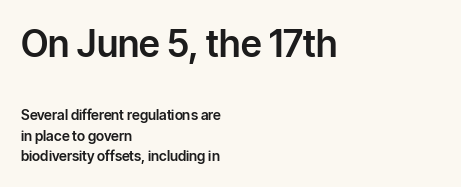
This rendering uses left alignment, leaving the right contour irregular. Every character sits straight up, as roman type does. The gaps between neighbouring characters are ordinary and unremarkable. Type without underlining. The typeface chosen for these lines omits serifs. Proportional: the letters do not fall into vertical columns.
